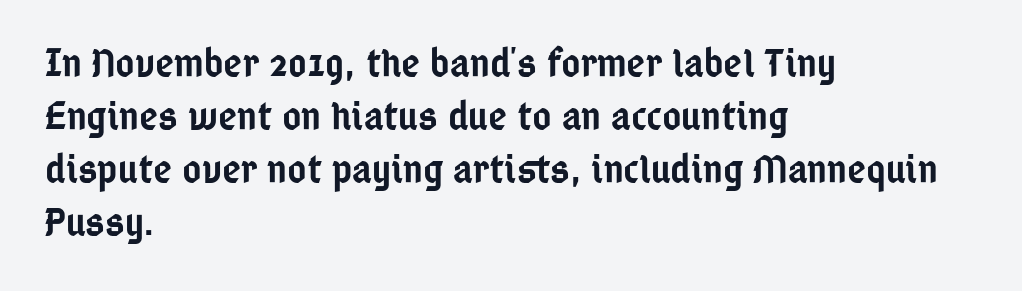
The image shows 41 px semibold, condensed sans-serif type, upright; set left-aligned, normal line spacing (1.29x), normal letter spacing, not underlined; low stroke contrast and a medium x-height.
